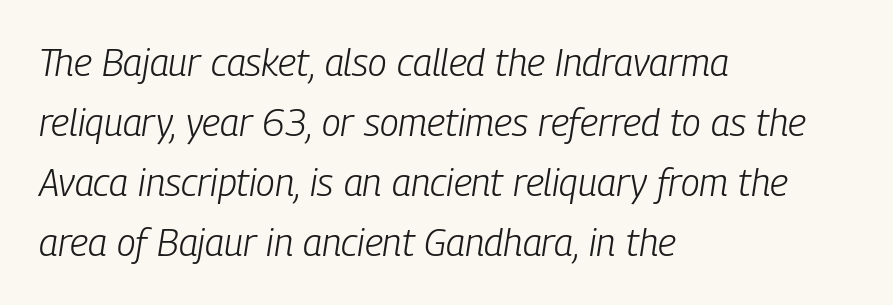
Q: Is the text bold? A: No.
Q: Is the text italic (slanted)? A: Yes, it leans right by about 9 degrees.
Q: Is the text underlined? A: No.
Q: How is the paragraph aligned? A: Left-aligned.
Q: Is the spacing between letters normal or unusually wide? A: Normal.
Q: Is the spacing between lines tight, normal or loose? A: Normal.
Q: Width (condensed, normal, or wide)? A: Condensed.
Q: Stroke contrast? A: Low.
Q: x-height? A: Medium.
Q: Monospaced? A: No.
